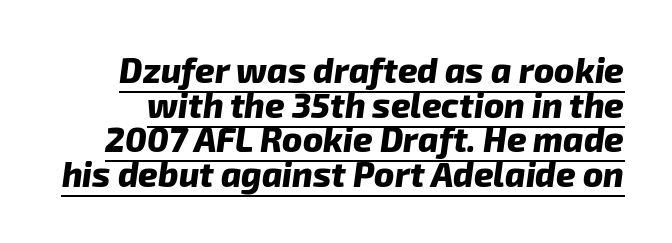
Examine the stroke ends and you'll find no serifs. Regarding leading, the lines here are crowded together. On the weight axis this lands at bold, roughly 700. Honestly, the letter spacing is just normal — you wouldn't notice it. The face used here is proportionally spaced, like ordinary book or web type.
